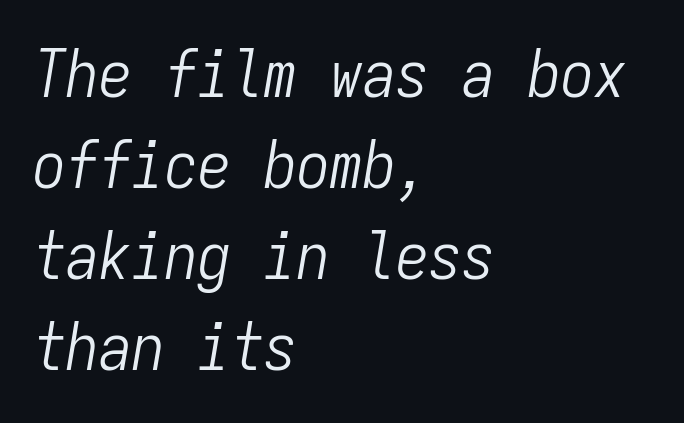
The image shows 66 px light, condensed type, italic (leaning right), monospaced; set left-aligned, normal line spacing (1.38x), normal letter spacing, not underlined; low stroke contrast and a medium x-height.
